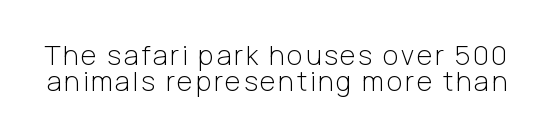
The image shows 27 px text type, upright; set tight line spacing (0.97x), not underlined.
